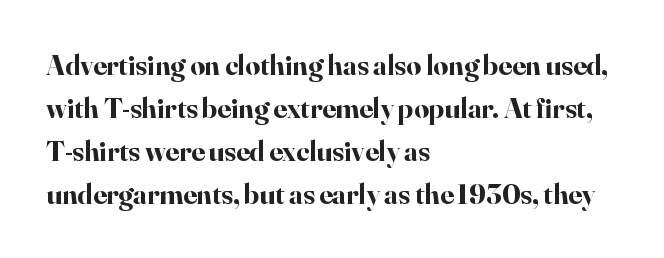
{"serif": "yes", "italic": "no", "bold": "yes", "weight": "bold", "width": "normal", "stroke_contrast": "high", "x_height": "small", "monospaced": "no", "underline": "no", "align": "left", "line_spacing": "normal", "line_spacing_ratio": 1.48, "letter_spacing": "normal", "letter_spacing_em": 0.0, "glyph_px": 29}
